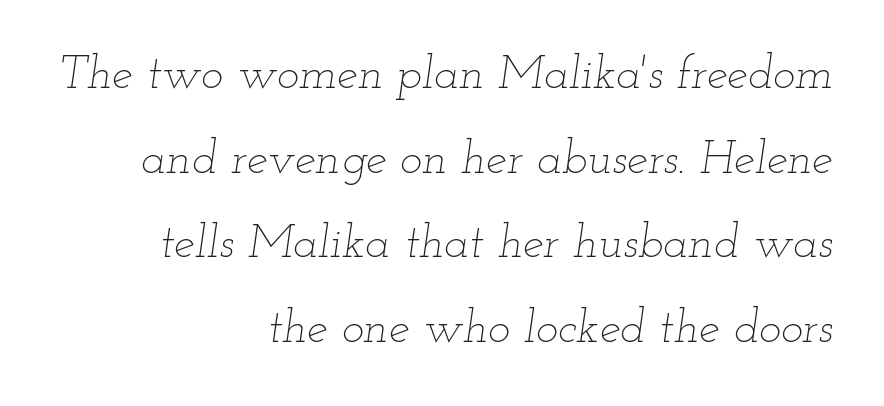
The image shows 47 px thin, wide type, italic (leaning right); set right-aligned, line spacing 1.8x, normal letter spacing, not underlined; low stroke contrast and a small x-height.
